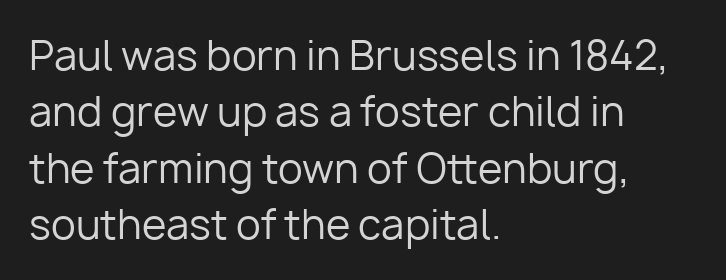
The image shows 40 px regular-weight sans-serif type, upright; set left-aligned, normal line spacing (1.41x), normal letter spacing, not underlined; low stroke contrast and a medium x-height.
